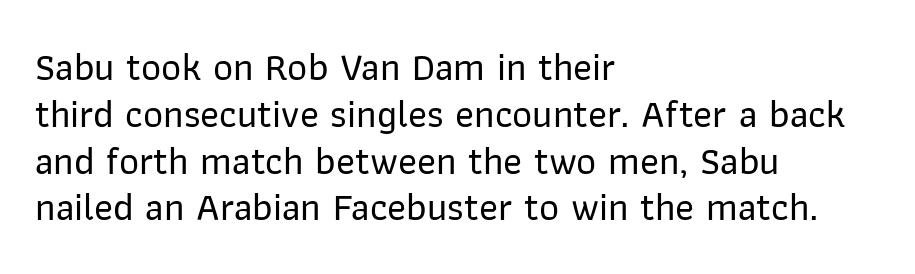
The image shows 39 px sans-serif type, upright; set left-aligned, line spacing 1.2x, normal letter spacing, not underlined; low stroke contrast and a medium x-height.
